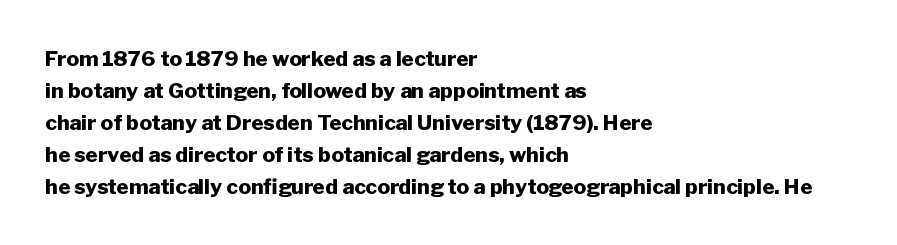
{"italic": "no", "bold": "yes", "underline": "no", "align": "left", "line_spacing": "normal", "line_spacing_ratio": 1.52, "letter_spacing": "normal", "letter_spacing_em": 0.0, "glyph_px": 21}
